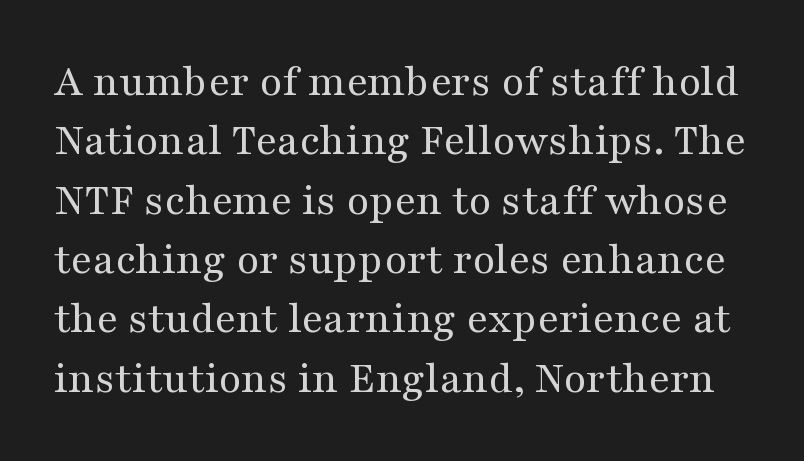
This sample has the flowing, uneven cadence of proportional lettering. Descenders are the only things crossing below the line. Glyph-to-glyph distance matches everyday printed text. Nope, not italic — everything's standing straight. Each letter's strokes conclude with small projecting serifs. Summary of weight: not heavy and not bold.
